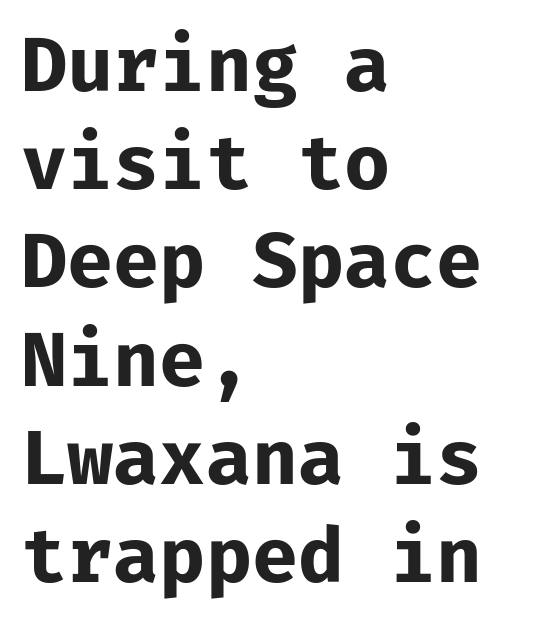
Here the designer chose a console-style face with uniform glyph widths. Rule under the text: the space is simply empty. Serifs: no, the terminals of the letterforms are clean. Notice how descenders clear the ascenders below comfortably — that's standard leading. Reading down the block, your eye returns to a fixed left position each line.
